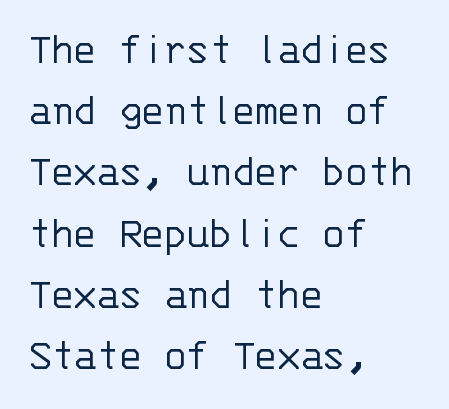
{"serif": "no", "italic": "no", "bold": "no", "weight": "light", "width": "normal", "stroke_contrast": "low", "x_height": "large", "monospaced": "yes", "underline": "no", "align": "left", "line_spacing": "normal", "line_spacing_ratio": 1.33, "letter_spacing": "normal", "letter_spacing_em": 0.0, "glyph_px": 46}
